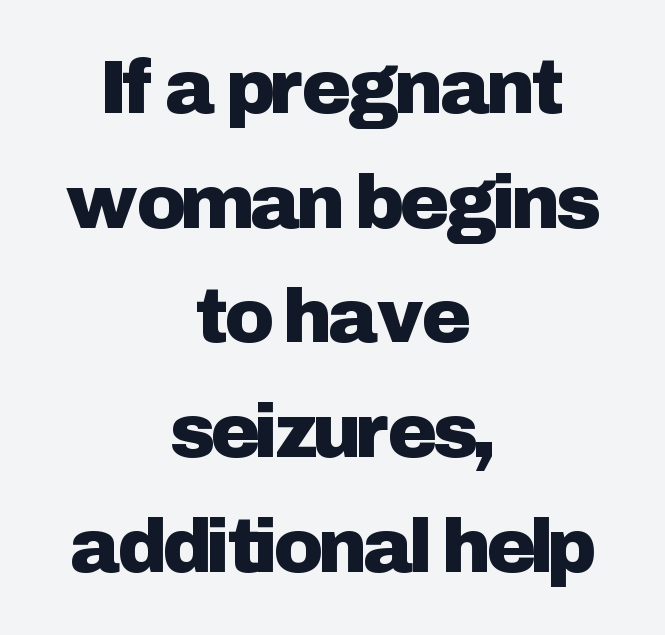
Q: Is the text italic (slanted)? A: No, it is upright.
Q: Is the typeface a serif or a sans-serif typeface? A: Sans-serif.
Q: Is the text underlined? A: No.
Q: How is the paragraph aligned? A: Centered.
Q: Is the spacing between letters normal or unusually wide? A: Normal.
Q: Is the spacing between lines tight, normal or loose? A: Normal.
Q: Width (condensed, normal, or wide)? A: Normal.
Q: Stroke contrast? A: Low.
Q: x-height? A: Medium.
Q: Monospaced? A: No.
